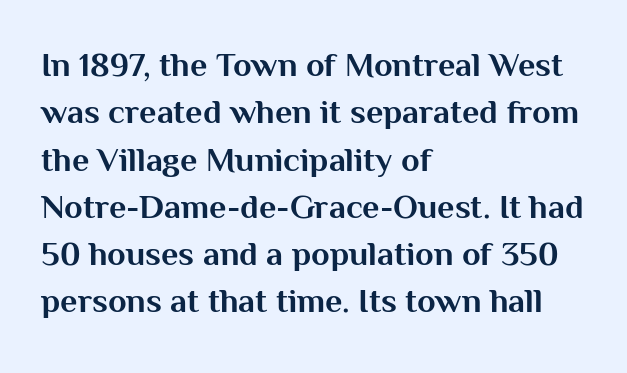
Does the copy run flush right? No — it runs flush left. Look at the stroke-to-counter ratio: heavy, a bold. Tall strokes in this sample are plumb rather than angled. In terms of letterform style, serifs are entirely absent.
